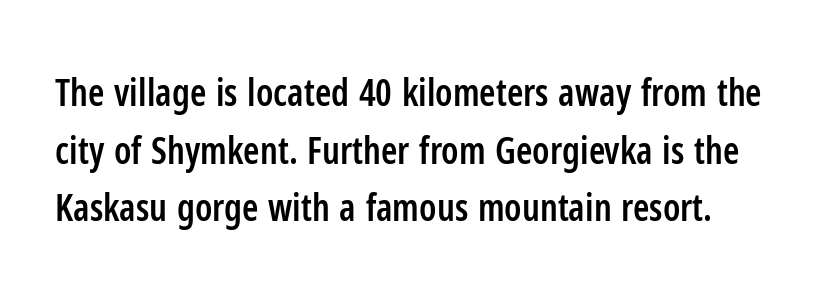
{"serif": "no", "italic": "no", "bold": "semi", "weight": "semibold", "width": "condensed", "stroke_contrast": "low", "x_height": "medium", "monospaced": "no", "underline": "no", "line_spacing": "normal", "line_spacing_ratio": 1.56, "letter_spacing": "normal", "letter_spacing_em": 0.0, "glyph_px": 37}
